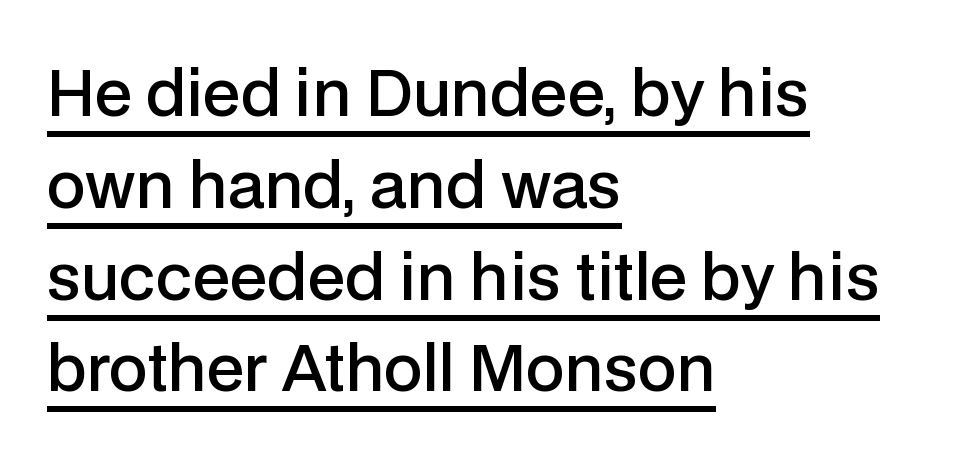
The image shows 62 px semibold sans-serif type, upright; set left-aligned, normal line spacing (1.48x), normal letter spacing, underlined; low stroke contrast and a medium x-height.
